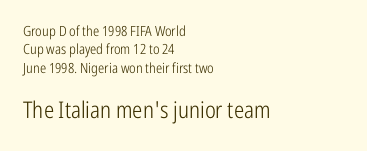
Layout note: lines flush left. A quiet, ordinary-to-light weight characterises the typeface. Every stem runs plumb, perpendicular to the baseline. Vertically, the passage feels balanced, rows spaced as you'd expect. Each row of text sits above clean, open space.
